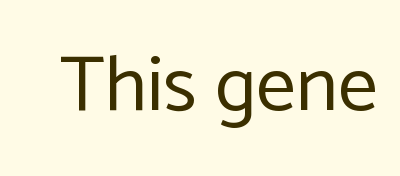
{"serif": "no", "italic": "no", "bold": "no", "weight": "regular", "width": "normal", "stroke_contrast": "low", "x_height": "medium", "monospaced": "no", "underline": "no", "letter_spacing": "normal", "letter_spacing_em": 0.0, "glyph_px": 79}
